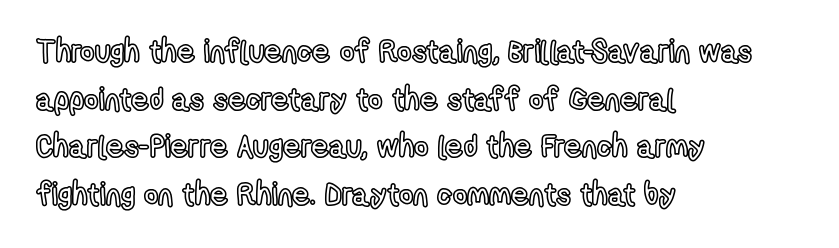
The image shows 31 px condensed type, upright; set left-aligned, normal line spacing (1.54x), normal letter spacing, not underlined; a medium x-height.
